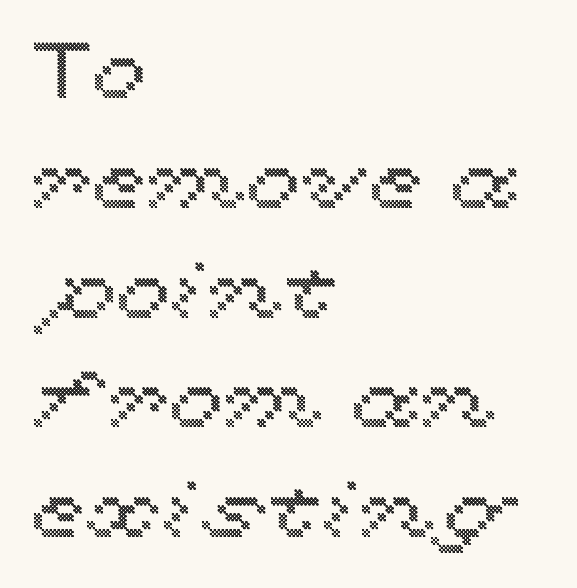
Inter-character spacing is left at the font's built-in metrics. The face used here is proportionally spaced, like ordinary book or web type. A student would call this left alignment; a typographer would say flush left, rag right. One glance says typical: line gaps are just what's usual.
